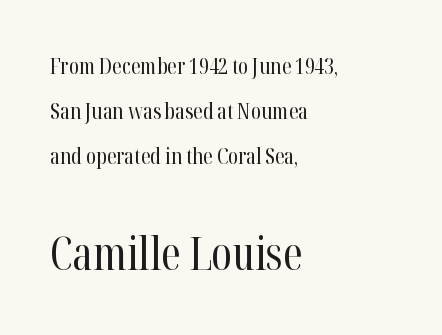
Airy leading. This is the regular roman posture of the typeface. These lines keep a tight, regular rhythm from letter to letter. This reads as an unemphasized weight, regular at the heaviest. Nobody drew a line under any word here.
